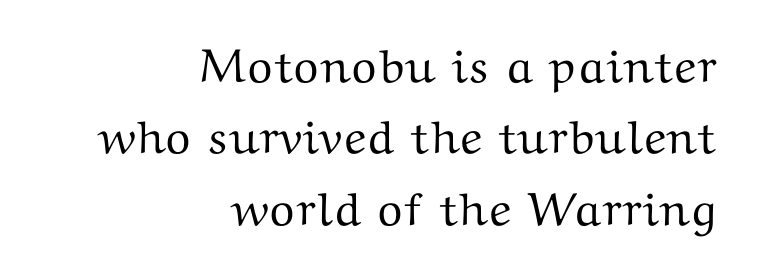
{"serif": "yes", "italic": "no", "width": "wide", "stroke_contrast": "medium", "x_height": "medium", "monospaced": "no", "underline": "no", "align": "right", "line_spacing": "normal", "line_spacing_ratio": 1.52, "letter_spacing": "normal", "letter_spacing_em": 0.0, "glyph_px": 47}
